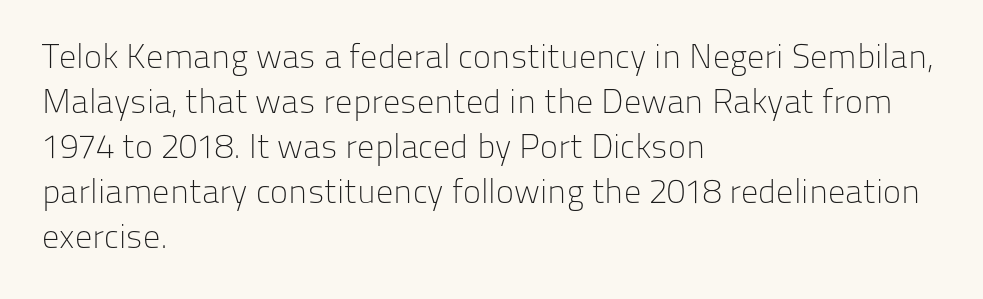
The image shows 34 px light sans-serif type, upright; set left-aligned, normal line spacing (1.32x), normal letter spacing, not underlined; low stroke contrast and a medium x-height.
